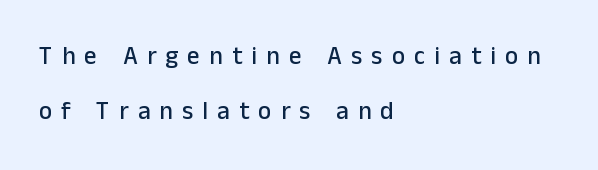
In terms of leading, this rendering errs on the spacious side. Notice how the stems are strictly vertical — no italics here. Substantial extra tracking has been applied to these lines. The setting favours the left margin, as ordinary paragraphs usually do. Nobody drew a line under any word here.
